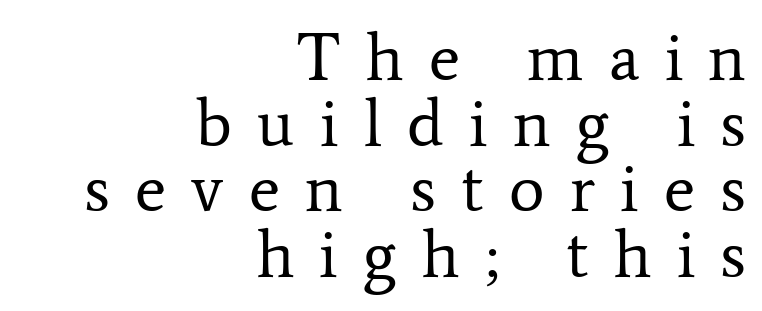
Q: Is the text bold? A: No.
Q: Is the text italic (slanted)? A: No, it is upright.
Q: Is the typeface a serif or a sans-serif typeface? A: Serif.
Q: Is the text underlined? A: No.
Q: How is the paragraph aligned? A: Right-aligned.
Q: Is the spacing between letters normal or unusually wide? A: Unusually wide.
Q: Is the spacing between lines tight, normal or loose? A: Tight.
Q: Width (condensed, normal, or wide)? A: Normal.
Q: Stroke contrast? A: Low.
Q: x-height? A: Medium.
Q: Monospaced? A: No.
